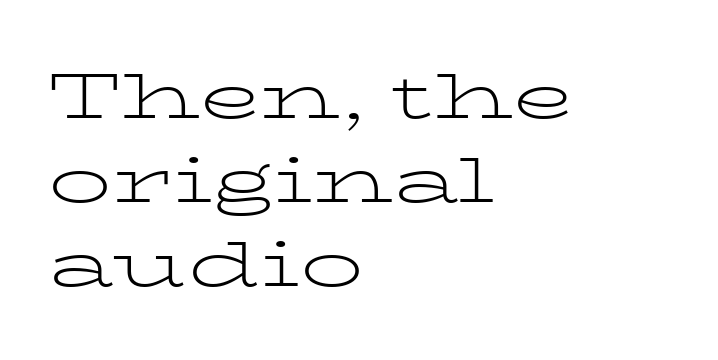
Are there feet on the stems? There are — it's a serif. Notice how the stems are strictly vertical — no italics here. Letter spacing: default. Varying glyph widths throughout — classic text-font behaviour. The block of text has a typical density, with ordinary space between rows. Horizontally, the lines are justified to the leading edge only.
